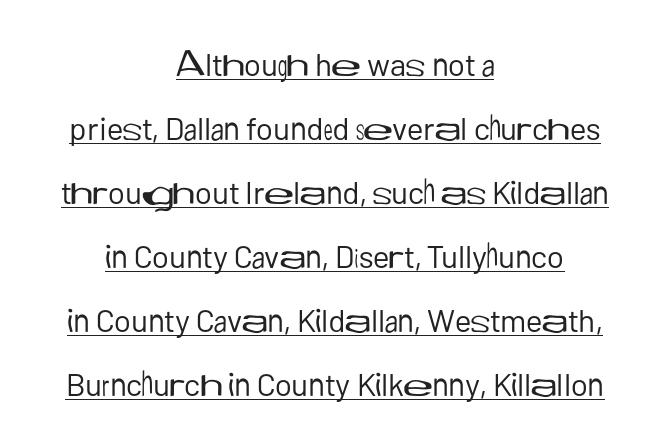
No feet cap the strokes, marking this as sans-serif type. Teacher's note: observe the equal gaps on both sides — that is centered alignment. The letters advance in unequal steps, a hallmark of proportional type. The letterforms sit at book weight or below. Letter spacing: default.
